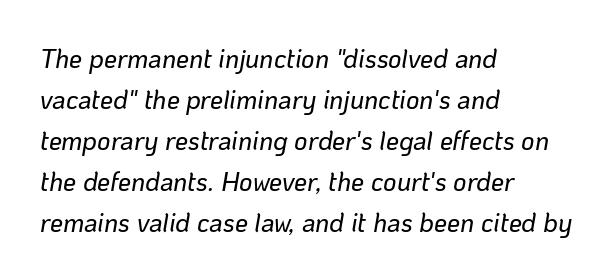
Evenly set lines give the paragraph a standard silhouette. Nobody touched the tracking dial on this one. The baseline area is clear. Characters are canted at an angle relative to the baseline's perpendicular. Caption: multi-line text, flush left, ragged right.
